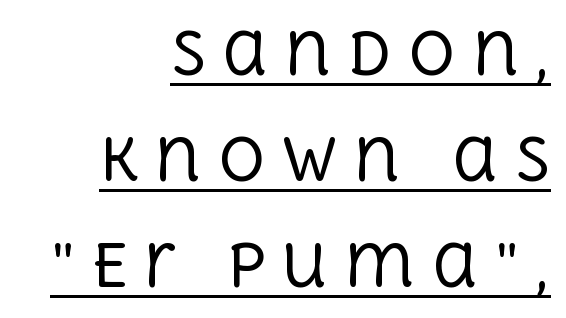
This rendering features underlined lettering. Classification — serif. Is the block centered? No — it sits flush against the right margin. Every stem runs plumb, perpendicular to the baseline. Heaviness? Minimal to ordinary, like unemphasized prose.
